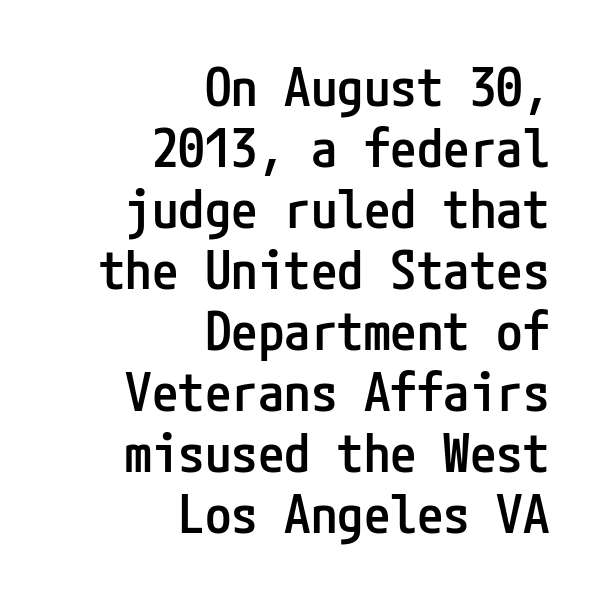
The image shows 53 px semibold, condensed sans-serif type, upright; set right-aligned, tight line spacing (1.15x), normal letter spacing, not underlined; low stroke contrast and a medium x-height.
